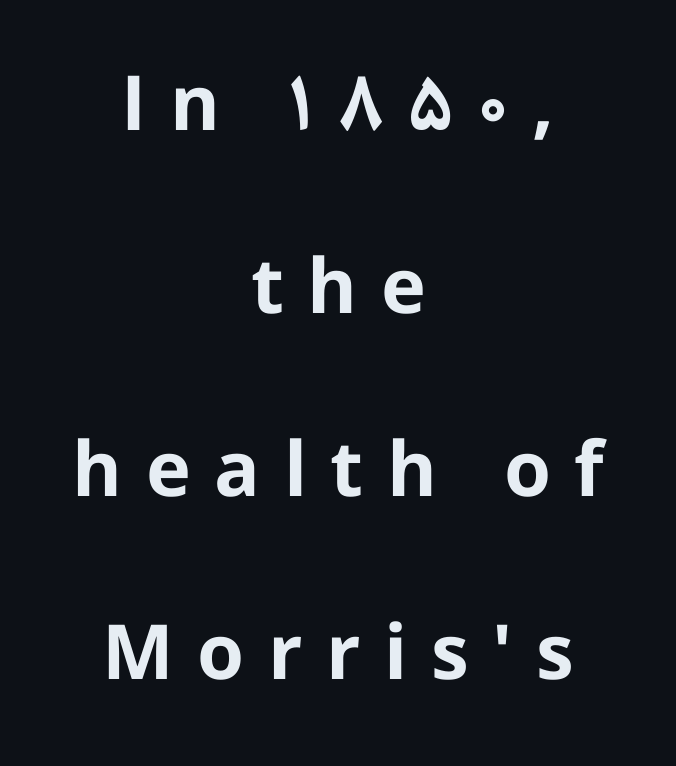
{"serif": "no", "italic": "no", "bold": "yes", "weight": "bold", "width": "normal", "stroke_contrast": "low", "x_height": "medium", "monospaced": "no", "underline": "no", "align": "center", "line_spacing": "loose", "line_spacing_ratio": 2.41, "letter_spacing": "wide", "letter_spacing_em": 0.31, "glyph_px": 76}
